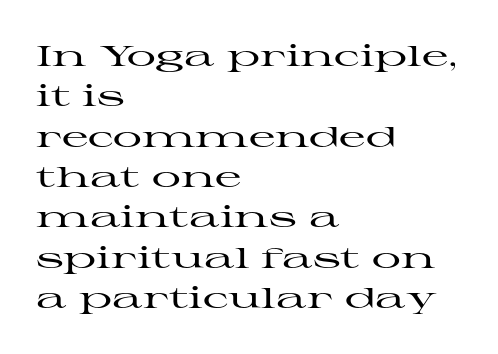
{"serif": "yes", "italic": "no", "width": "wide", "stroke_contrast": "high", "x_height": "medium", "monospaced": "no", "underline": "no", "align": "left", "line_spacing": "normal", "line_spacing_ratio": 1.39, "letter_spacing": "normal", "letter_spacing_em": 0.0, "glyph_px": 29}
